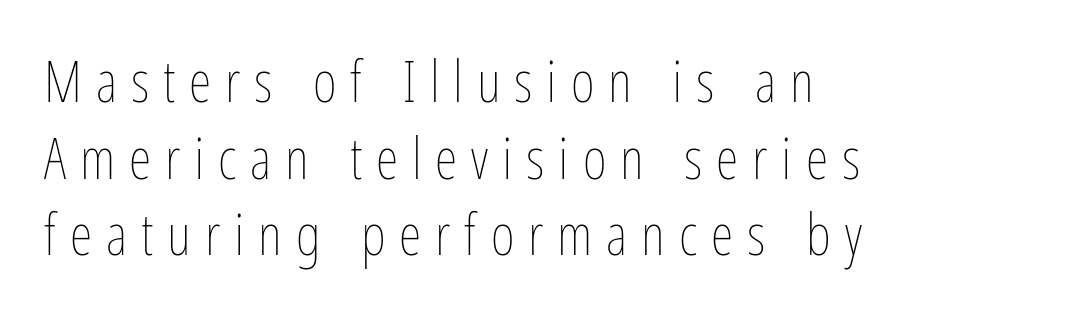
Unmarked baselines from the first word to the last. These lines have a slow, spaced-out rhythm from letter to letter. The font is comparable to plain body text, perhaps lighter. The letters stand upright; this is a roman face. Notice how the passage keeps a crisp vertical edge on the left only.
